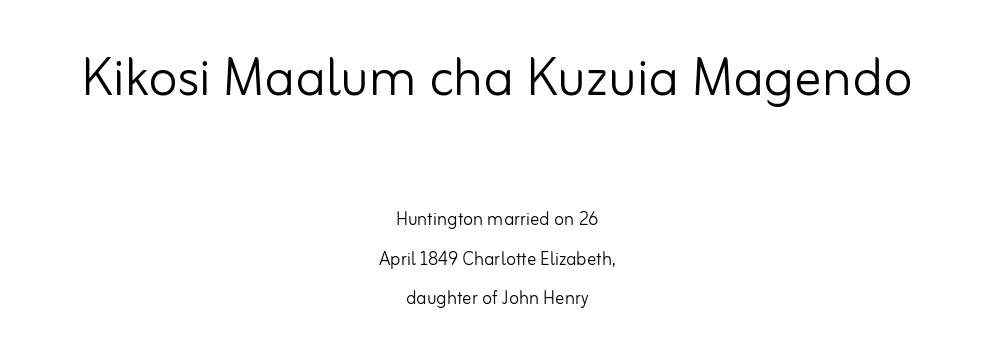
The setting favours the middle, as headings and verse often do. Note: no serifs on the glyphs. The zone under the glyphs is completely vacant. Upright lettering throughout. The strokes carry an ordinary text weight at most. Caption: upper text group enlarged, lower text group reduced.
